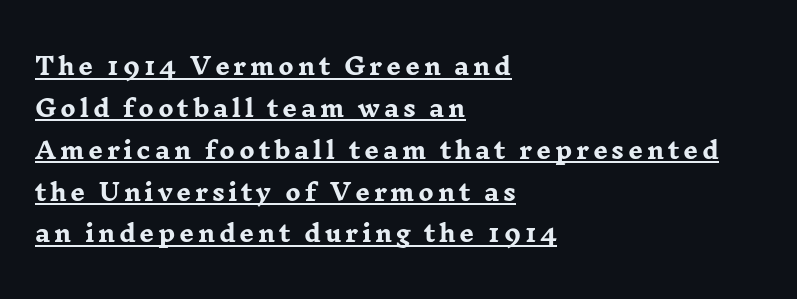
The image shows 23 px bold type, upright; set left-aligned, line spacing 1.82x, underlined.
